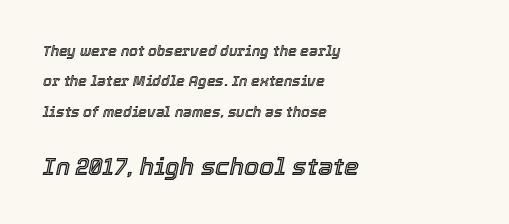
{"italic": "yes", "lean": "right", "slant_degrees": 12, "underline": "no", "align": "left", "line_spacing": "loose", "line_spacing_ratio": 2.17, "letter_spacing": "normal", "letter_spacing_em": 0.0, "larger_block": "second", "size_ratio": 1.71, "glyph_px": 24}
